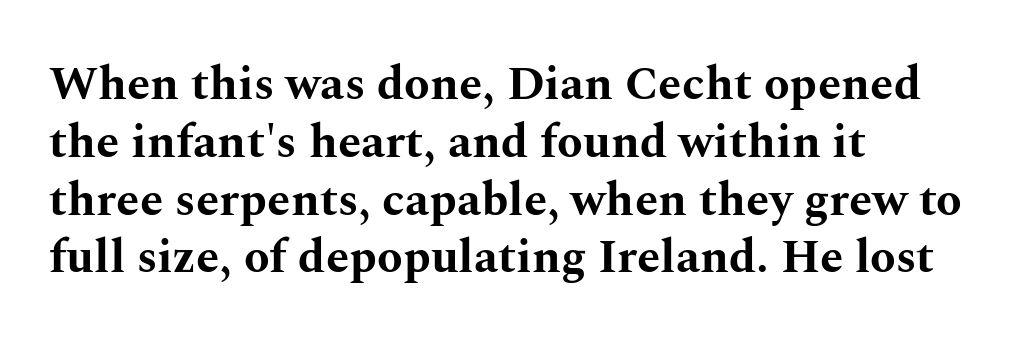
Letters rest on an invisible, unmarked baseline. Horizontal alignment here is leftward, the default for most running prose. The characters look thick and weighty, a clear bold. No italicization has been applied; the sample stays upright.
